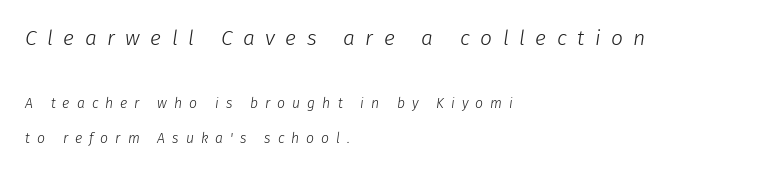
{"italic": "yes", "lean": "right", "slant_degrees": 8, "bold": "no", "underline": "no", "align": "left", "line_spacing": "loose", "line_spacing_ratio": 2.49, "letter_spacing": "wide", "letter_spacing_em": 0.5, "larger_block": "first", "size_ratio": 1.5, "glyph_px": 21}
